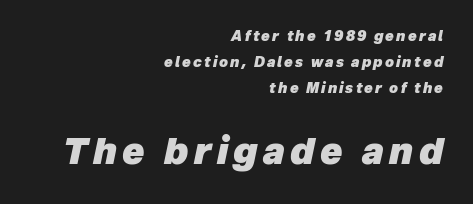
The space directly below the letters is spotless. This sample uses an oblique cut, with every glyph tilted off the vertical. The ragged edge is on the left, which tells us the setting is flush right. A typesetter would call this proportional, since set widths differ per character. The emphasis by scale lands on block number two, below. Set as a true bold cut, around the 700 mark.
